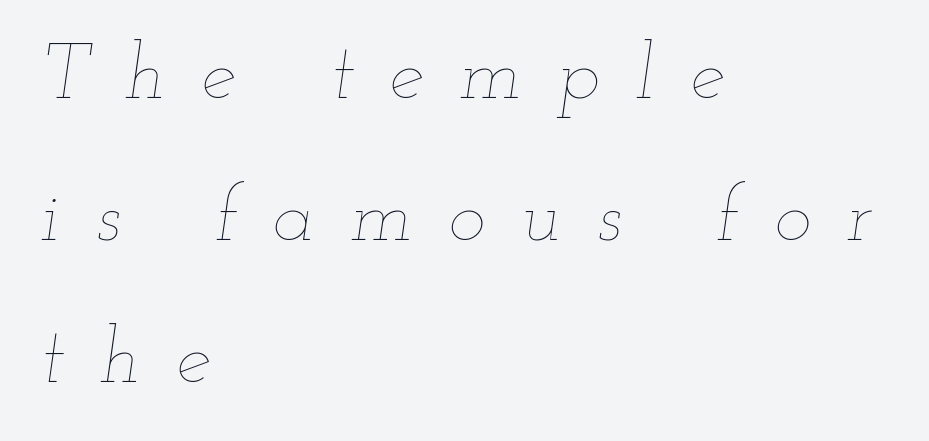
{"italic": "yes", "lean": "right", "slant_degrees": 12, "bold": "no", "weight": "thin", "width": "wide", "stroke_contrast": "low", "x_height": "small", "monospaced": "no", "underline": "no", "align": "left", "line_spacing_ratio": 1.82, "letter_spacing": "wide", "letter_spacing_em": 0.46, "glyph_px": 78}
